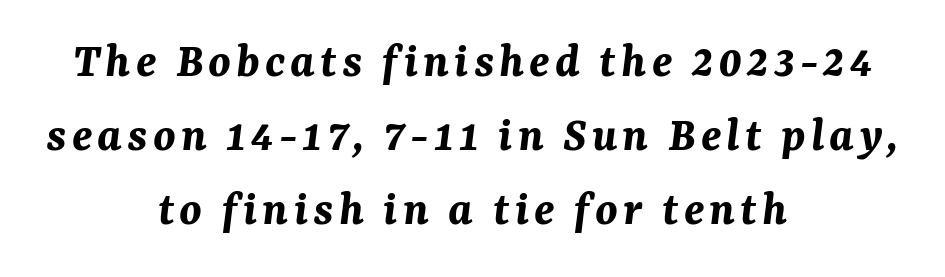
Q: Is the text bold? A: Yes.
Q: Is the text italic (slanted)? A: Yes, it leans right by about 7 degrees.
Q: Is the text underlined? A: No.
Q: How is the paragraph aligned? A: Centered.
Q: Is the spacing between lines tight, normal or loose? A: Normal.
Q: Width (condensed, normal, or wide)? A: Normal.
Q: Stroke contrast? A: Medium.
Q: x-height? A: Medium.
Q: Monospaced? A: No.
